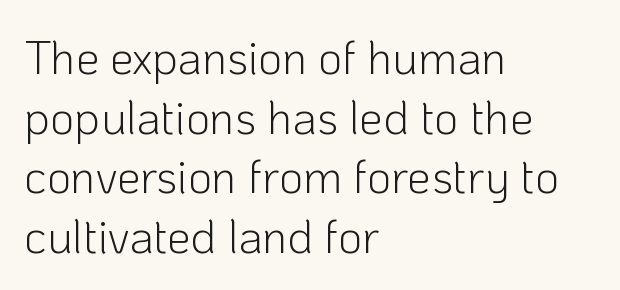
{"serif": "no", "italic": "no", "bold": "no", "weight": "light", "width": "normal", "stroke_contrast": "low", "x_height": "medium", "monospaced": "no", "underline": "no", "align": "left", "line_spacing": "normal", "line_spacing_ratio": 1.27, "letter_spacing": "normal", "letter_spacing_em": 0.0, "glyph_px": 47}
